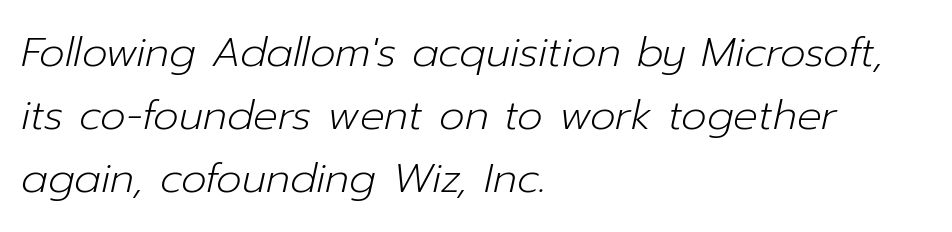
The image shows 41 px light type, italic (leaning right); set left-aligned, normal line spacing (1.54x), normal letter spacing, not underlined; low stroke contrast and a medium x-height.
